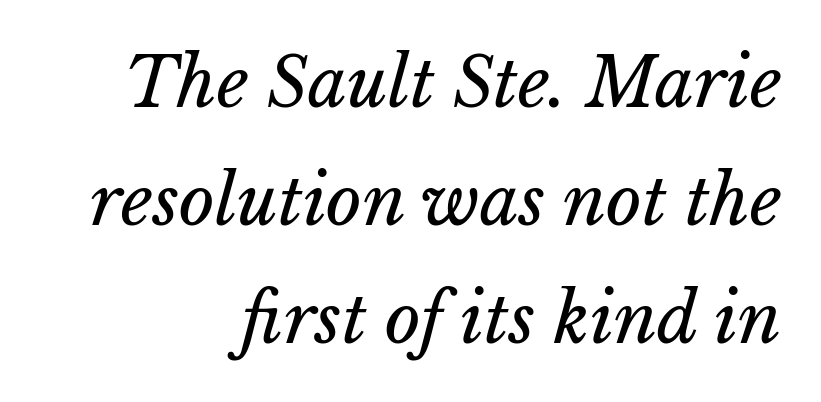
{"italic": "yes", "lean": "right", "slant_degrees": 15, "bold": "no", "weight": "regular", "width": "normal", "stroke_contrast": "low", "x_height": "medium", "monospaced": "no", "underline": "no", "align": "right", "line_spacing_ratio": 1.71, "letter_spacing": "normal", "letter_spacing_em": 0.0, "glyph_px": 69}
